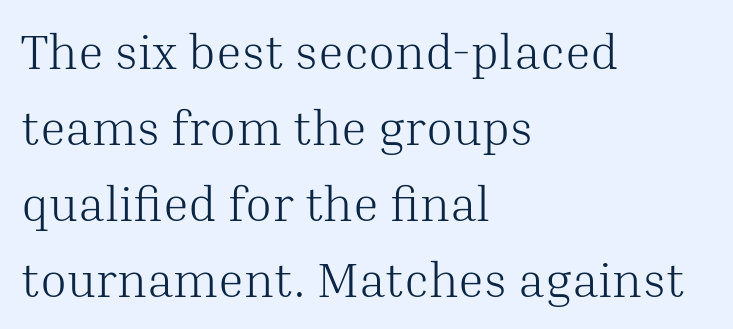
Is this a sans? No — the strokes have serifs. Heaviness? Minimal to ordinary, like unemphasized prose. These lines were composed using upright roman letters. The rendering uses natural spacing where letterforms have individual widths.
